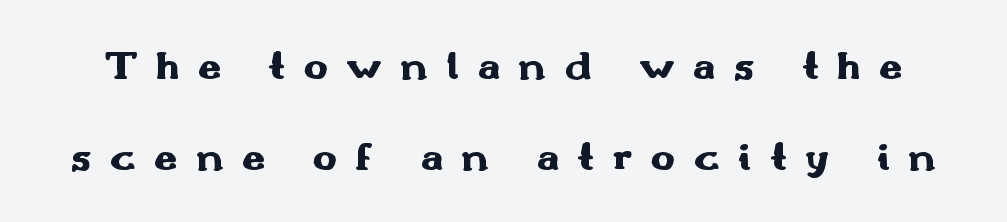
Q: Is the text bold? A: Yes.
Q: Is the text italic (slanted)? A: No, it is upright.
Q: Is the typeface a serif or a sans-serif typeface? A: Sans-serif.
Q: Is the text underlined? A: No.
Q: Is the spacing between letters normal or unusually wide? A: Unusually wide.
Q: Is the spacing between lines tight, normal or loose? A: Loose.
Q: Width (condensed, normal, or wide)? A: Wide.
Q: Stroke contrast? A: Medium.
Q: x-height? A: Small.
Q: Monospaced? A: No.
